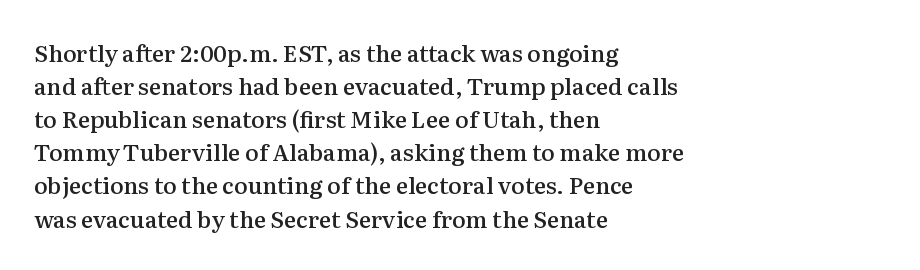
Default kerning and tracking; the words read as compact shapes. Quick note: interline space is typical. This rendering features lettering with no underline. Left-aligned paragraph, ragged on the right. The strokes are fattened partway — semibold, not bold. Italic: no, the glyphs are upright roman.
